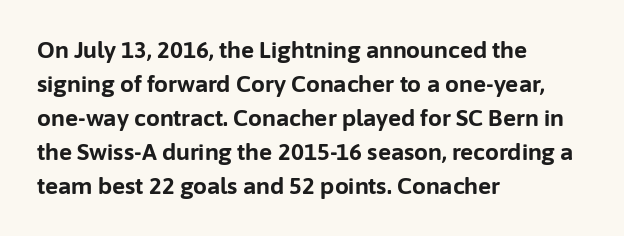
{"italic": "no", "bold": "yes", "underline": "no", "align": "left", "line_spacing": "normal", "line_spacing_ratio": 1.54, "letter_spacing": "normal", "letter_spacing_em": 0.0, "glyph_px": 22}
